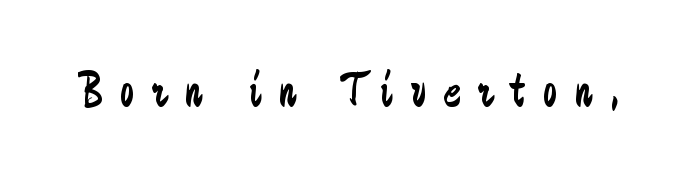
{"serif": "no", "bold": "no", "weight": "regular", "width": "condensed", "stroke_contrast": "low", "x_height": "small", "monospaced": "no", "underline": "no", "letter_spacing": "wide", "letter_spacing_em": 0.35, "glyph_px": 51}
